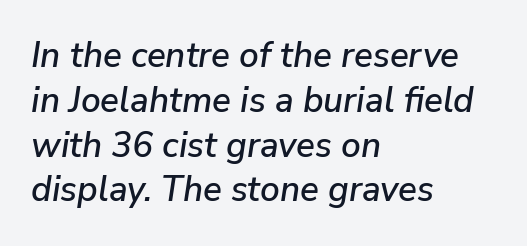
Posture: slanted. Notice how descenders clear the ascenders below comfortably — that's standard leading. The rendering uses natural spacing where letterforms have individual widths. A typesetter would call this zero additional tracking. The string is rendered with underlining switched off. The setting favours the left margin, as ordinary paragraphs usually do.
